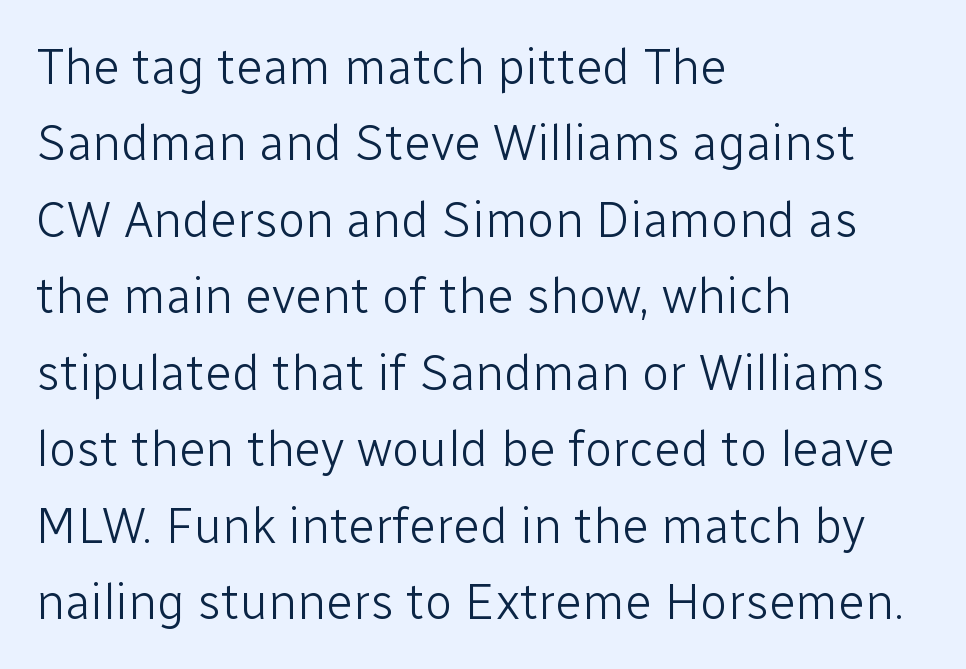
The image shows 50 px light sans-serif type, upright; set left-aligned, normal line spacing (1.53x), normal letter spacing, not underlined; low stroke contrast and a medium x-height.
